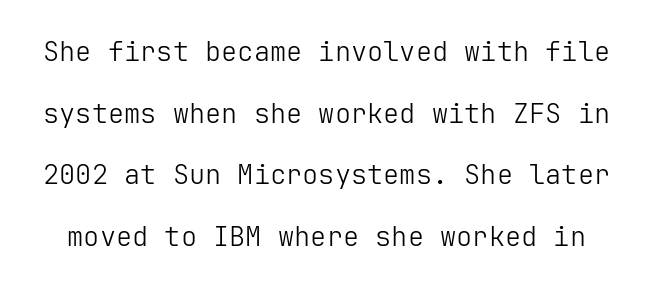
The image shows 27 px text type, upright; set loose line spacing (2.28x), normal letter spacing, not underlined.
